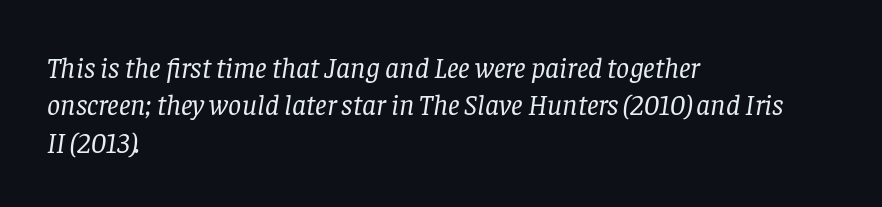
Q: Is the text bold? A: No.
Q: Is the text italic (slanted)? A: Yes, it leans right by about 8 degrees.
Q: Is the typeface a serif or a sans-serif typeface? A: Serif.
Q: Is the text underlined? A: No.
Q: How is the paragraph aligned? A: Left-aligned.
Q: Is the spacing between letters normal or unusually wide? A: Normal.
Q: Is the spacing between lines tight, normal or loose? A: Normal.
Q: Width (condensed, normal, or wide)? A: Normal.
Q: Stroke contrast? A: Low.
Q: x-height? A: Large.
Q: Monospaced? A: No.
